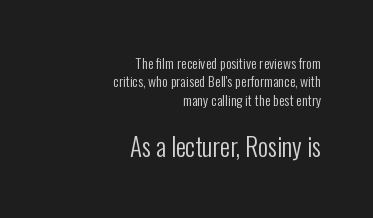
Characters follow at the spacing the type designer built in. Anything drawn beneath the words? Only blank space. The letters stand straight up with perfectly vertical stems. The typesetter chose a ragged-left arrangement here.
